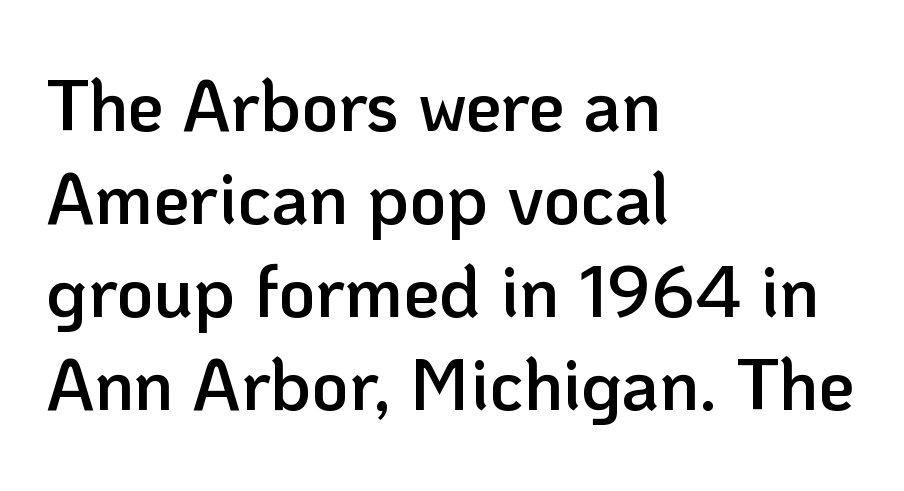
{"serif": "no", "italic": "no", "bold": "semi", "weight": "semibold", "width": "normal", "stroke_contrast": "low", "x_height": "medium", "monospaced": "no", "underline": "no", "align": "left", "line_spacing": "normal", "line_spacing_ratio": 1.29, "letter_spacing": "normal", "letter_spacing_em": 0.0, "glyph_px": 72}
